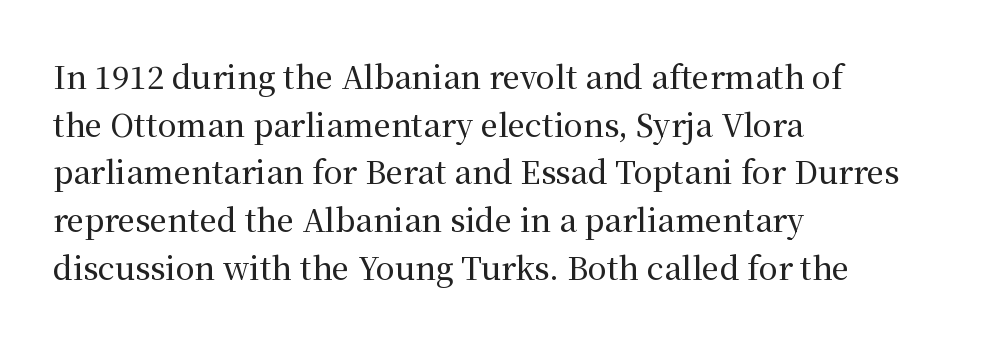
The rendering uses natural spacing where letterforms have individual widths. Rule under the text: the space is simply empty. Horizontal alignment here is leftward, the default for most running prose. Examine the stroke ends and you'll spot serifs. These lines were composed using upright roman letters.
